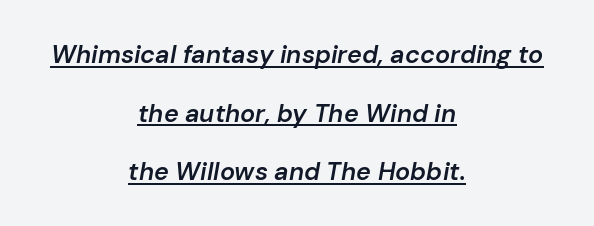
The image shows 25 px text type, italic (leaning right); set centered, loose line spacing (2.35x), normal letter spacing, underlined.
